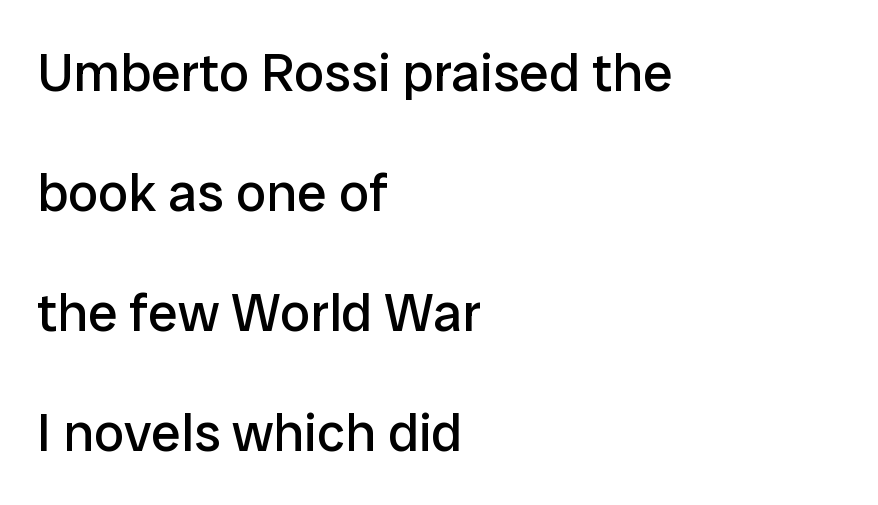
Q: Is the text bold? A: No.
Q: Is the text italic (slanted)? A: No, it is upright.
Q: Is the typeface a serif or a sans-serif typeface? A: Sans-serif.
Q: Is the text underlined? A: No.
Q: How is the paragraph aligned? A: Left-aligned.
Q: Is the spacing between letters normal or unusually wide? A: Normal.
Q: Is the spacing between lines tight, normal or loose? A: Loose.
Q: Width (condensed, normal, or wide)? A: Normal.
Q: Stroke contrast? A: Low.
Q: x-height? A: Medium.
Q: Monospaced? A: No.
